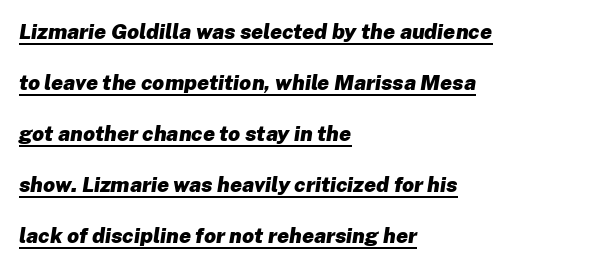
Q: Is the text bold? A: Yes.
Q: Is the text italic (slanted)? A: Yes, it leans right by about 8 degrees.
Q: Is the text underlined? A: Yes.
Q: How is the paragraph aligned? A: Left-aligned.
Q: Is the spacing between letters normal or unusually wide? A: Normal.
Q: Is the spacing between lines tight, normal or loose? A: Loose.
